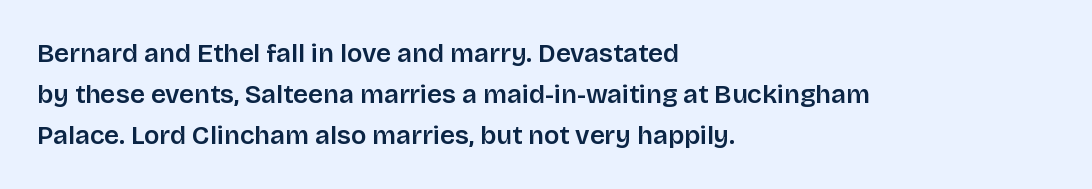
The image shows 26 px text type, upright; set left-aligned, normal line spacing (1.57x), normal letter spacing, not underlined.
